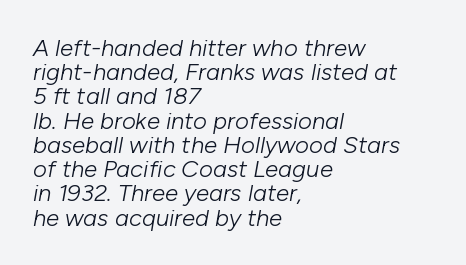
The image shows 24 px text type, italic (leaning right); set left-aligned, tight line spacing (1.01x), normal letter spacing, not underlined.
